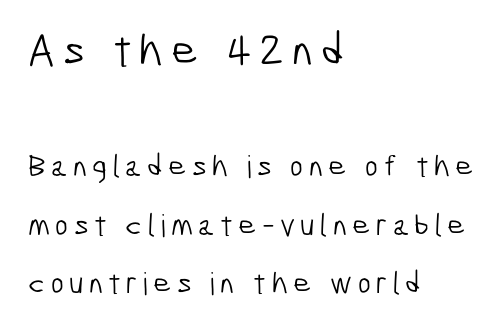
{"serif": "no", "bold": "no", "weight": "light", "width": "condensed", "stroke_contrast": "low", "x_height": "medium", "monospaced": "no", "underline": "no", "align": "left", "line_spacing_ratio": 1.88, "larger_block": "first", "size_ratio": 1.48, "glyph_px": 46}
